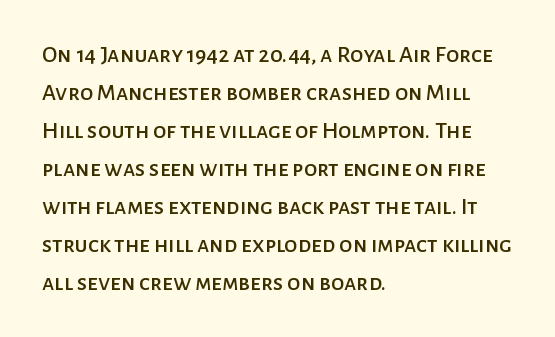
The specimen omits any rule beneath the text block's lines. Alignment: flush left. Italic? Not at all — the glyphs are vertical. The lines sit at an ordinary, default distance from one another. You could call the tracking neutral — neither tight nor loose.
